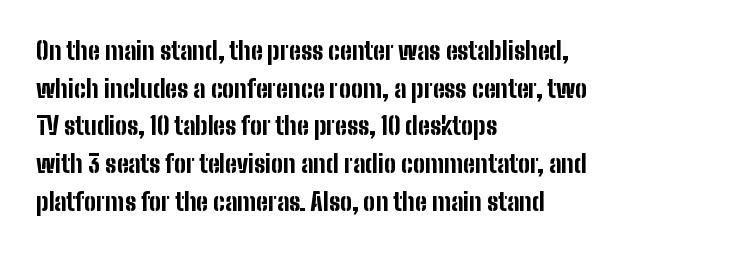
{"italic": "no", "bold": "yes", "underline": "no", "align": "left", "line_spacing": "normal", "line_spacing_ratio": 1.57, "letter_spacing": "normal", "letter_spacing_em": 0.0, "glyph_px": 24}
